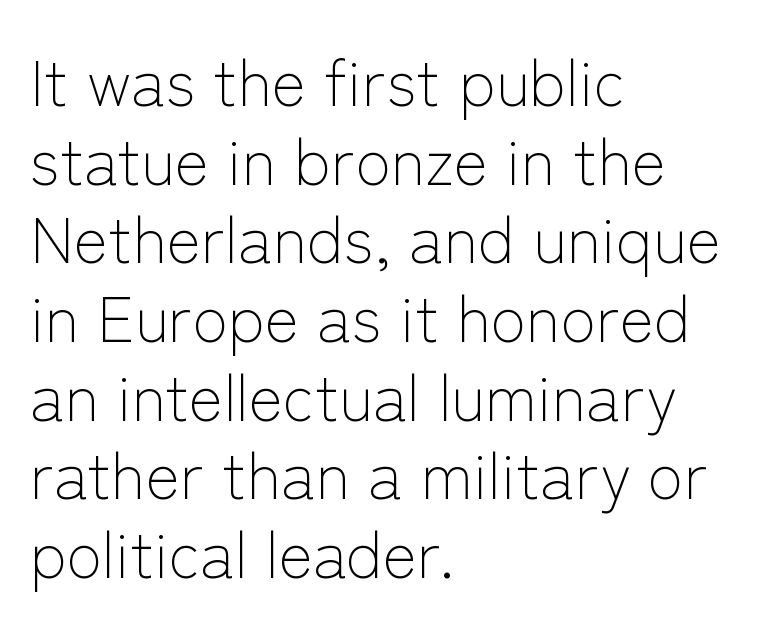
{"serif": "no", "italic": "no", "bold": "no", "weight": "light", "width": "normal", "stroke_contrast": "low", "x_height": "medium", "monospaced": "no", "underline": "no", "align": "left", "line_spacing_ratio": 1.21, "letter_spacing": "normal", "letter_spacing_em": 0.0, "glyph_px": 65}
